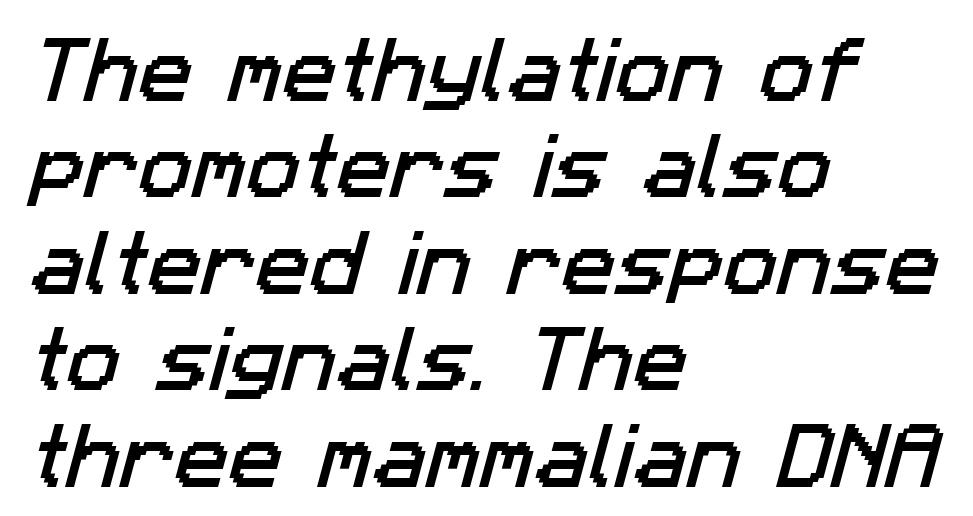
{"serif": "no", "width": "normal", "stroke_contrast": "low", "x_height": "medium", "monospaced": "no", "underline": "no", "align": "left", "line_spacing": "normal", "line_spacing_ratio": 1.34, "letter_spacing": "normal", "letter_spacing_em": 0.0, "glyph_px": 72}
